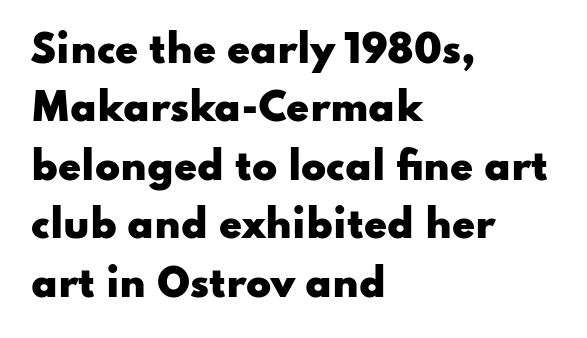
The image shows 37 px heavy, wide sans-serif type, upright; set left-aligned, normal line spacing (1.58x), normal letter spacing, not underlined; low stroke contrast and a small x-height.
